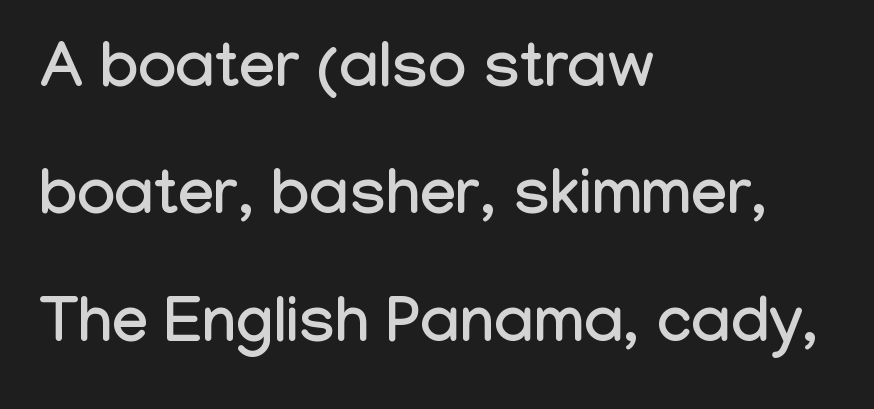
The image shows 64 px condensed sans-serif type, upright; set left-aligned, loose line spacing (1.99x), normal letter spacing, not underlined; low stroke contrast and a medium x-height.
